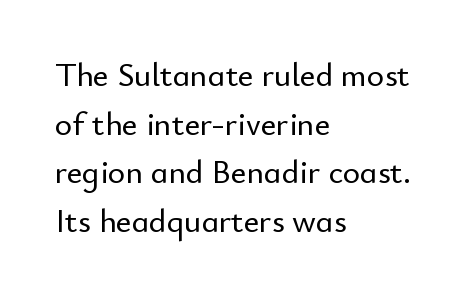
{"serif": "no", "italic": "no", "width": "normal", "stroke_contrast": "low", "x_height": "small", "monospaced": "no", "underline": "no", "align": "left", "line_spacing": "normal", "line_spacing_ratio": 1.47, "letter_spacing": "normal", "letter_spacing_em": 0.0, "glyph_px": 33}
